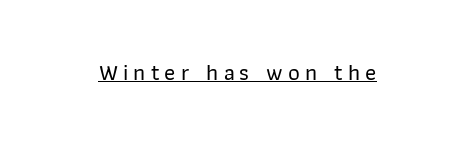
Quick note: underline on. The passage shown has open, widely tracked lettering throughout. This is roman type, the default non-slanted kind.
